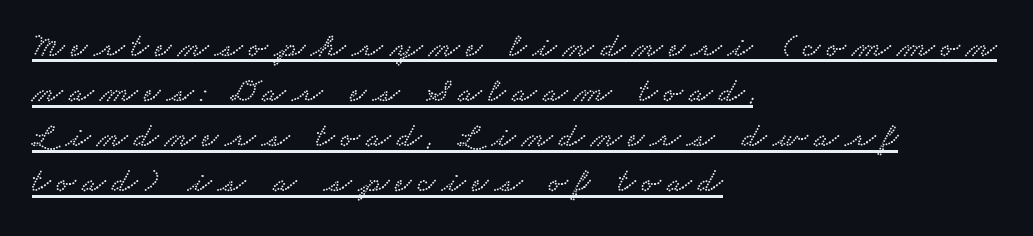
The image shows 35 px wide serif type; set left-aligned, normal line spacing (1.29x), underlined; low stroke contrast and a small x-height.
